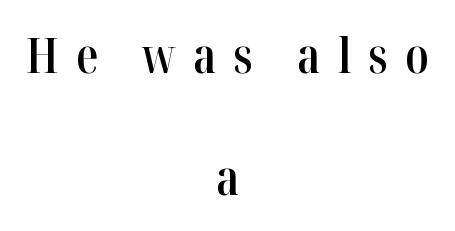
{"serif": "yes", "italic": "no", "bold": "semi", "weight": "semibold", "width": "condensed", "stroke_contrast": "high", "x_height": "medium", "monospaced": "no", "underline": "no", "align": "center", "line_spacing": "loose", "line_spacing_ratio": 2.49, "letter_spacing": "wide", "letter_spacing_em": 0.36, "glyph_px": 49}
